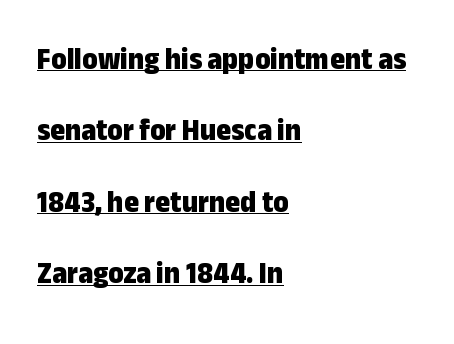
Q: Is the text bold? A: Yes.
Q: Is the text italic (slanted)? A: No, it is upright.
Q: Is the typeface a serif or a sans-serif typeface? A: Sans-serif.
Q: Is the text underlined? A: Yes.
Q: How is the paragraph aligned? A: Left-aligned.
Q: Is the spacing between letters normal or unusually wide? A: Normal.
Q: Is the spacing between lines tight, normal or loose? A: Loose.
Q: Width (condensed, normal, or wide)? A: Condensed.
Q: Stroke contrast? A: Low.
Q: x-height? A: Medium.
Q: Monospaced? A: No.
